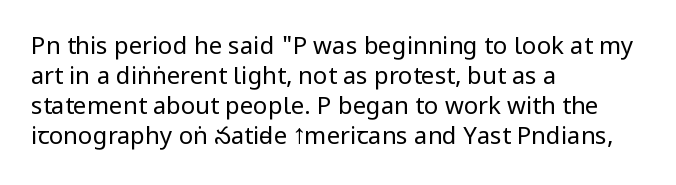
Q: Is the text bold? A: No.
Q: Is the text italic (slanted)? A: No, it is upright.
Q: Is the text underlined? A: No.
Q: How is the paragraph aligned? A: Left-aligned.
Q: Is the spacing between letters normal or unusually wide? A: Normal.
Q: Is the spacing between lines tight, normal or loose? A: Normal.
